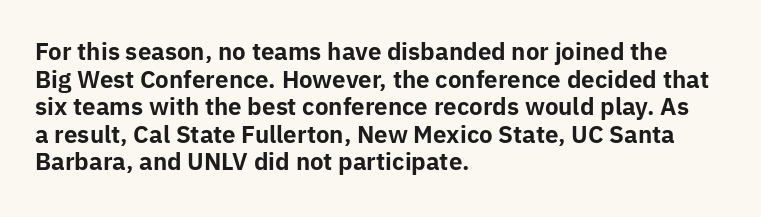
The letters stand upright; this is a roman face. Each word holds together tightly as a unit, with standard inter-letter gaps. Underline: absent. Notice how thick the strokes are: this is what a full bold looks like. The setting favours the left margin, as ordinary paragraphs usually do.
